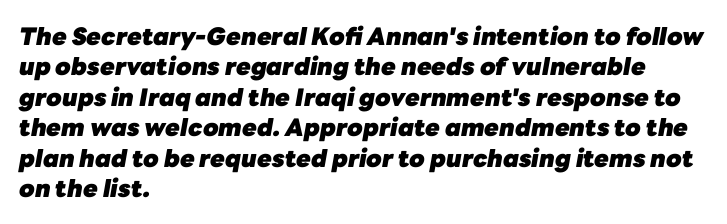
{"italic": "yes", "lean": "right", "slant_degrees": 10, "bold": "yes", "underline": "no", "align": "left", "line_spacing": "normal", "line_spacing_ratio": 1.27, "letter_spacing": "normal", "letter_spacing_em": 0.0, "glyph_px": 24}
